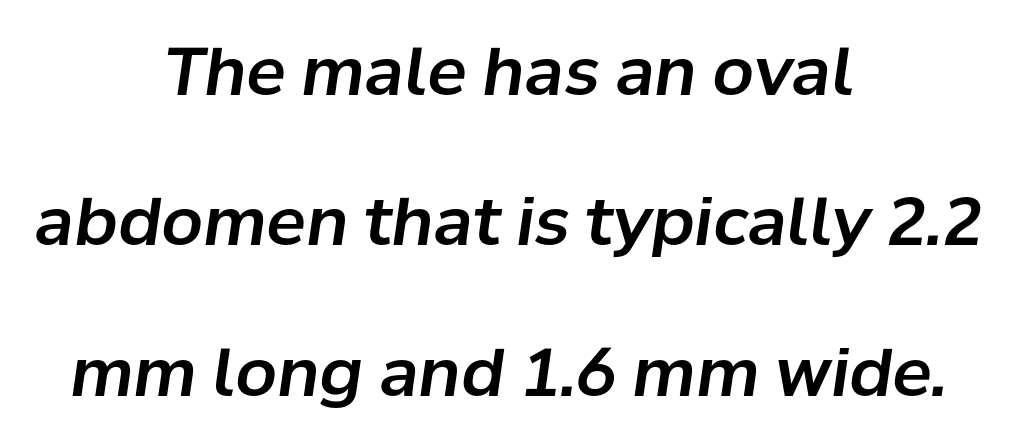
Q: Is the text italic (slanted)? A: Yes, it leans right by about 8 degrees.
Q: Is the text underlined? A: No.
Q: How is the paragraph aligned? A: Centered.
Q: Is the spacing between letters normal or unusually wide? A: Normal.
Q: Is the spacing between lines tight, normal or loose? A: Loose.
Q: Width (condensed, normal, or wide)? A: Normal.
Q: Stroke contrast? A: Low.
Q: x-height? A: Medium.
Q: Monospaced? A: No.
